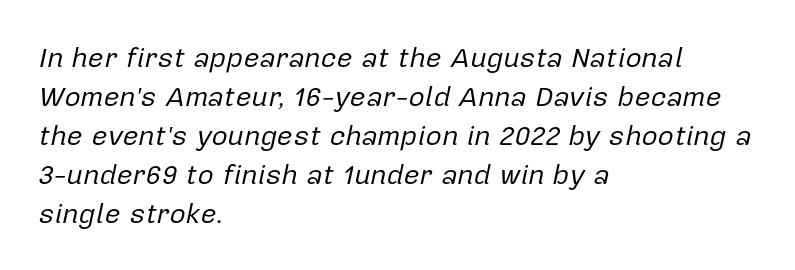
The image shows 28 px regular-weight type, italic (leaning right); set left-aligned, normal line spacing (1.39x), normal letter spacing, not underlined; low stroke contrast and a medium x-height.
